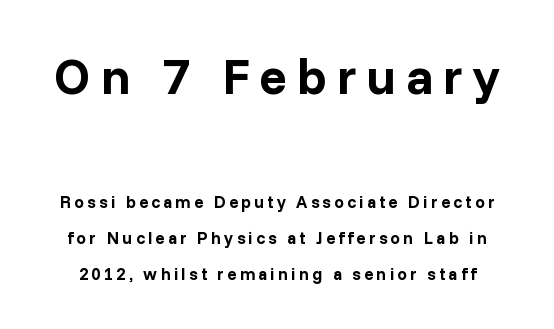
{"serif": "no", "italic": "no", "bold": "yes", "weight": "bold", "width": "normal", "stroke_contrast": "low", "x_height": "medium", "monospaced": "no", "underline": "no", "line_spacing": "loose", "line_spacing_ratio": 2.11, "larger_block": "first", "size_ratio": 3.0, "glyph_px": 51}
